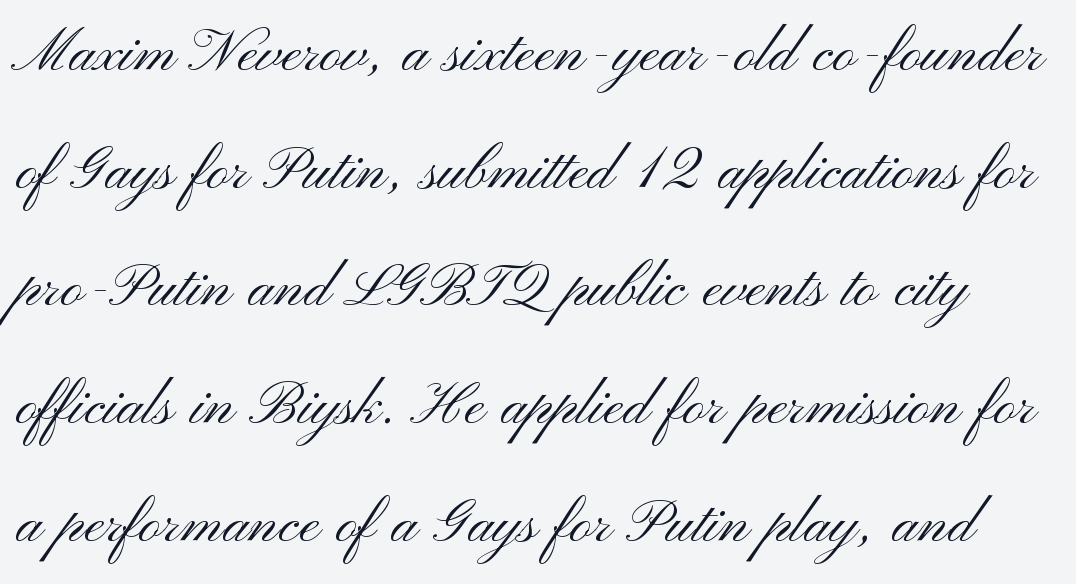
{"serif": "no", "bold": "no", "weight": "light", "width": "wide", "stroke_contrast": "medium", "x_height": "small", "monospaced": "no", "underline": "no", "line_spacing": "normal", "line_spacing_ratio": 1.57, "letter_spacing": "normal", "letter_spacing_em": 0.0, "glyph_px": 75}
